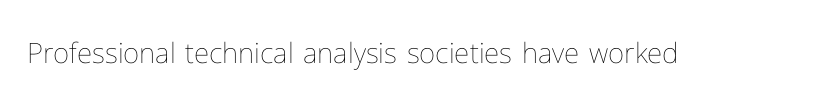
Q: Is the text bold? A: No.
Q: Is the text italic (slanted)? A: No, it is upright.
Q: Is the text underlined? A: No.
Q: Is the spacing between letters normal or unusually wide? A: Normal.
Q: Width (condensed, normal, or wide)? A: Normal.
Q: Stroke contrast? A: Low.
Q: x-height? A: Medium.
Q: Monospaced? A: No.
